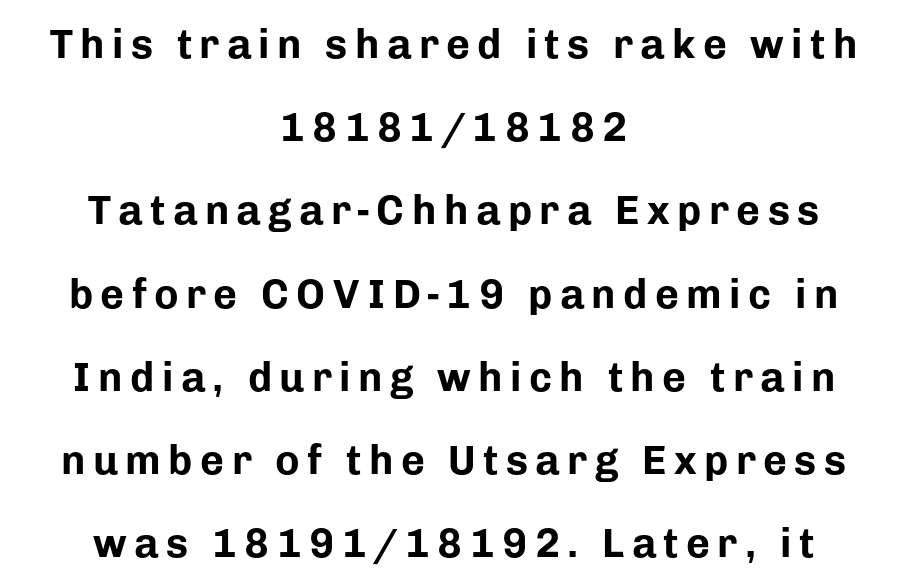
{"serif": "no", "italic": "no", "bold": "yes", "weight": "bold", "width": "normal", "stroke_contrast": "low", "x_height": "medium", "monospaced": "no", "underline": "no", "align": "center", "line_spacing": "loose", "line_spacing_ratio": 2.03, "glyph_px": 41}
